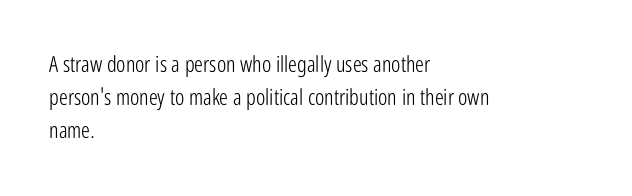
Q: Is the text bold? A: No.
Q: Is the text italic (slanted)? A: No, it is upright.
Q: Is the text underlined? A: No.
Q: How is the paragraph aligned? A: Left-aligned.
Q: Is the spacing between letters normal or unusually wide? A: Normal.
Q: Is the spacing between lines tight, normal or loose? A: Normal.
